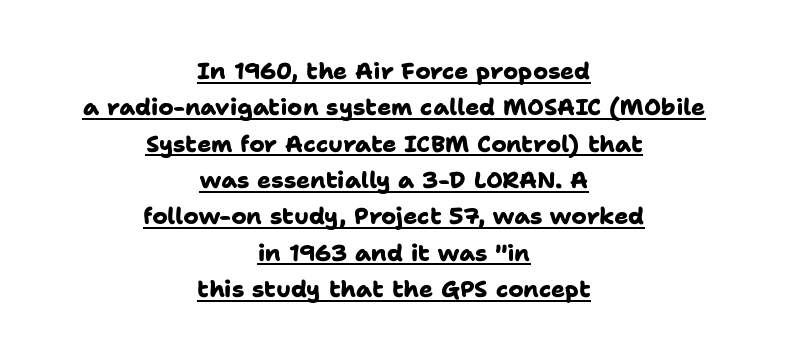
Standard letterfit; no display-style spreading of the glyphs. One-word summary of the alignment: center. The sample's only ornament is a line tracing under the words. Rows of type keep a routine distance in the vertical direction.
